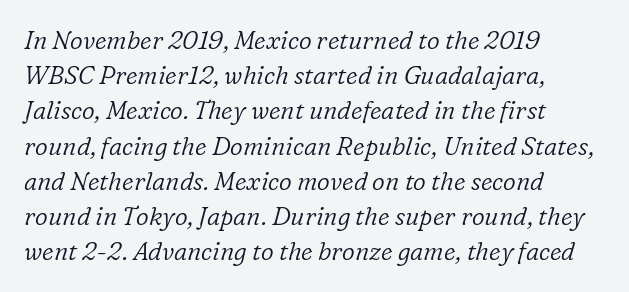
Stem width sits at or under what a default text font uses. Is the letter spacing exaggerated? No — it looks like the ordinary default. Descenders hang freely into open space. Leftover space on each line is placed entirely after the last word. Posture: slanted. A typesetter would call this leading conventional body-copy spacing.
